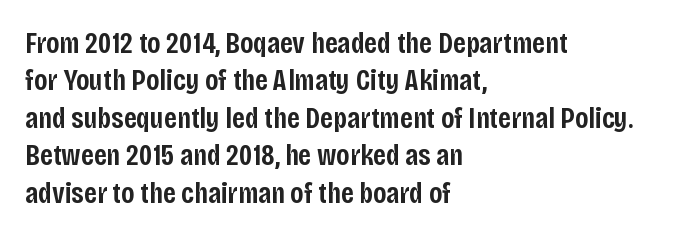
The space between consecutive lines is moderate. No feet cap the strokes, marking this as sans-serif type. Characters remain perfectly vertical along every line. A somewhat darkened texture: the type is semibold rather than bold. Compared with typical body copy, the letter spacing here is the same. A typesetter would call this proportional, since set widths differ per character.
